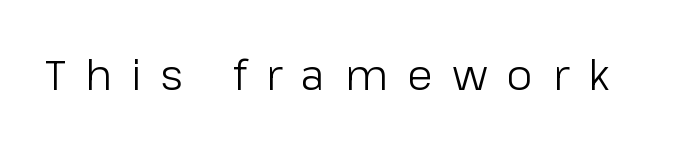
The image shows 42 px light sans-serif type, upright; set unusually wide letter spacing (+0.47 em), not underlined; low stroke contrast and a medium x-height.
